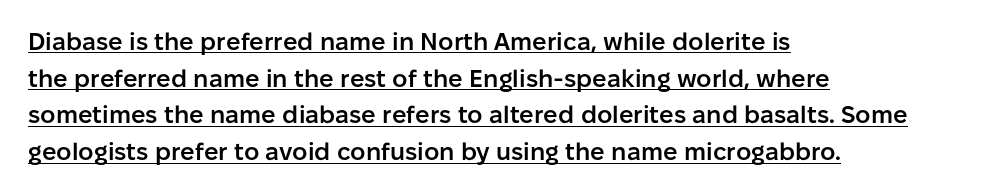
Designer's note — italics off, roman on. Emphasis by weight is partial: semibold. This block has exactly the height ordinary leading produces. Compared with undecorated copy, this sample adds a rule below the words. The face used here is rendered with its standard letterfit.
